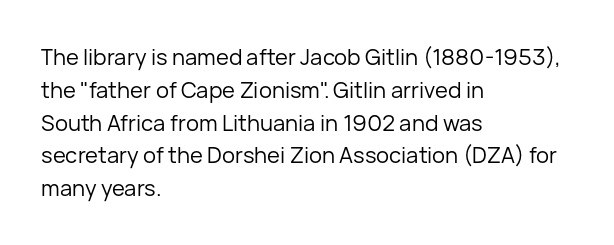
Descender tails drop into unmarked territory. Vertically, the passage feels balanced, rows spaced as you'd expect. The typesetter chose a ragged-right arrangement here. The typography opts for an upright posture over an oblique one. The rendering keeps characters at their native spacing. Stroke mass is kept to a normal reading level or below.
